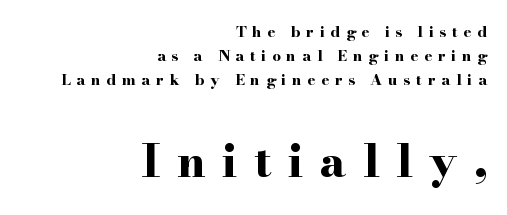
The image shows 44 px bold, wide serif type, upright; set right-aligned, normal line spacing (1.59x), unusually wide letter spacing (+0.38 em), not underlined; the second (bottom) block is 2.93x larger; high stroke contrast and a small x-height.
